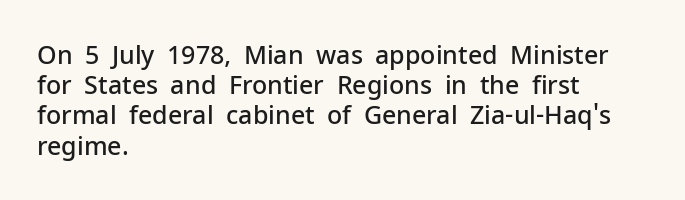
The image shows 25 px text type, upright; set left-aligned, line spacing 1.21x, normal letter spacing, not underlined.
